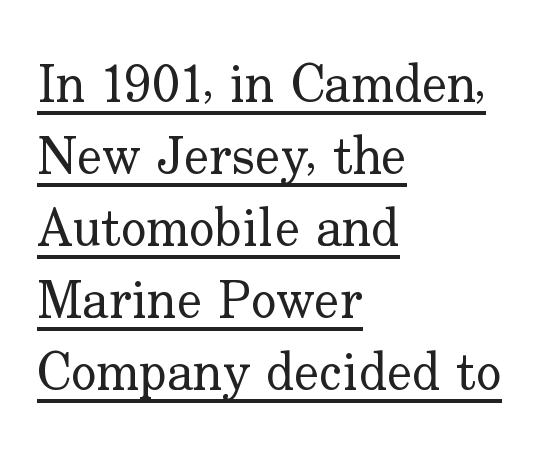
{"serif": "yes", "italic": "no", "bold": "no", "weight": "regular", "width": "normal", "stroke_contrast": "low", "x_height": "small", "monospaced": "no", "underline": "yes", "align": "left", "line_spacing": "normal", "line_spacing_ratio": 1.36, "letter_spacing": "normal", "letter_spacing_em": 0.0, "glyph_px": 53}
